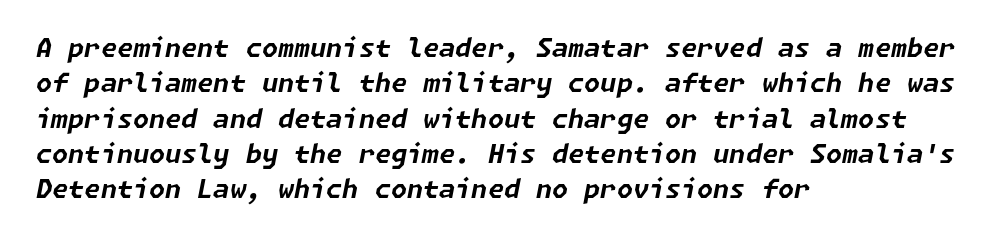
Q: Is the text bold? A: Yes.
Q: Is the text italic (slanted)? A: Yes, it leans right by about 11 degrees.
Q: Is the text underlined? A: No.
Q: How is the paragraph aligned? A: Left-aligned.
Q: Is the spacing between letters normal or unusually wide? A: Normal.
Q: Is the spacing between lines tight, normal or loose? A: Normal.
